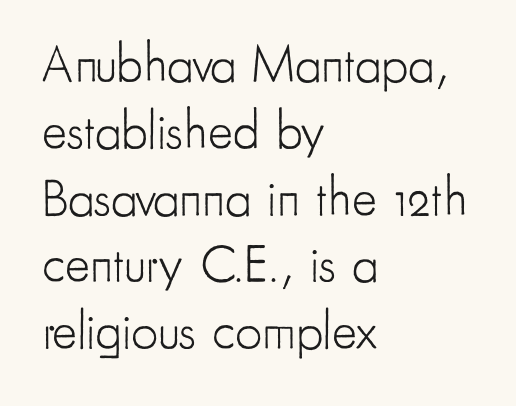
Q: Is the text bold? A: No.
Q: Is the text italic (slanted)? A: No, it is upright.
Q: Is the typeface a serif or a sans-serif typeface? A: Sans-serif.
Q: Is the text underlined? A: No.
Q: How is the paragraph aligned? A: Left-aligned.
Q: Is the spacing between letters normal or unusually wide? A: Normal.
Q: Is the spacing between lines tight, normal or loose? A: Normal.
Q: Width (condensed, normal, or wide)? A: Condensed.
Q: Stroke contrast? A: Low.
Q: x-height? A: Small.
Q: Monospaced? A: No.
